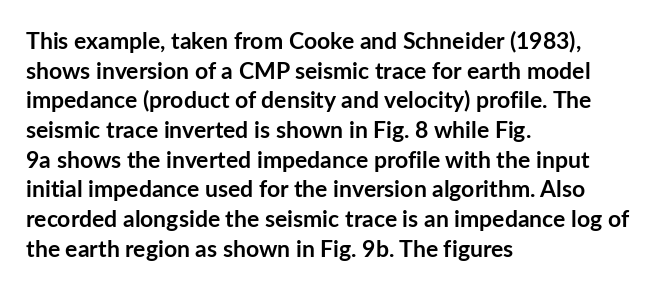
Is there any slant? The stems are plumb. Nothing unusual about the tracking: characters are spaced as the font intends. These words are printed bold, with thick strokes throughout. Evenly set lines give the paragraph a standard silhouette.
